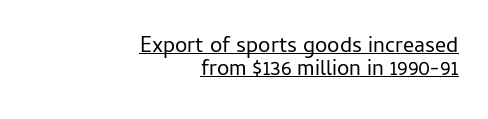
The image shows 22 px text type, upright; set right-aligned, tight line spacing (1.03x), normal letter spacing, underlined.
